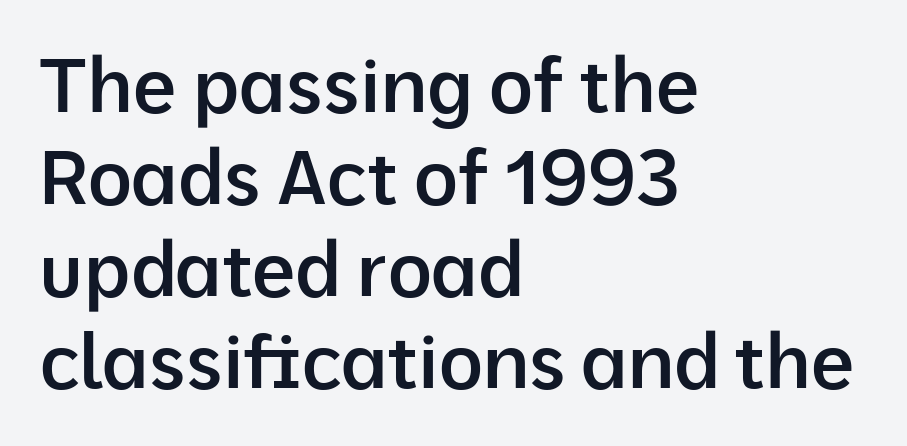
{"serif": "no", "italic": "no", "bold": "semi", "weight": "semibold", "width": "normal", "stroke_contrast": "low", "x_height": "medium", "monospaced": "no", "underline": "no", "align": "left", "line_spacing_ratio": 1.21, "letter_spacing": "normal", "letter_spacing_em": 0.0, "glyph_px": 76}
